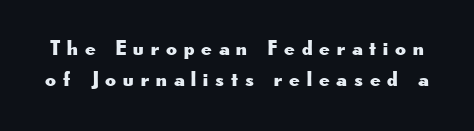
The image shows 21 px text type, upright; set normal line spacing (1.47x), unusually wide letter spacing (+0.33 em), not underlined.
